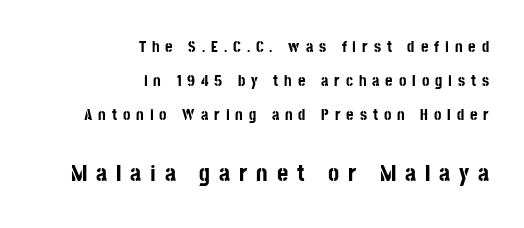
{"italic": "no", "bold": "yes", "underline": "no", "align": "right", "line_spacing": "loose", "line_spacing_ratio": 2.12, "letter_spacing": "wide", "letter_spacing_em": 0.37, "larger_block": "second", "size_ratio": 1.5, "glyph_px": 24}
